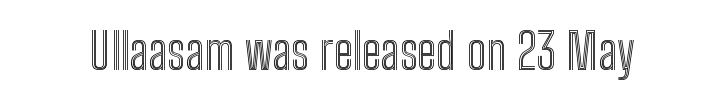
Q: Is the text italic (slanted)? A: No, it is upright.
Q: Is the text underlined? A: No.
Q: Is the spacing between letters normal or unusually wide? A: Normal.
Q: Width (condensed, normal, or wide)? A: Condensed.
Q: x-height? A: Medium.
Q: Monospaced? A: No.
